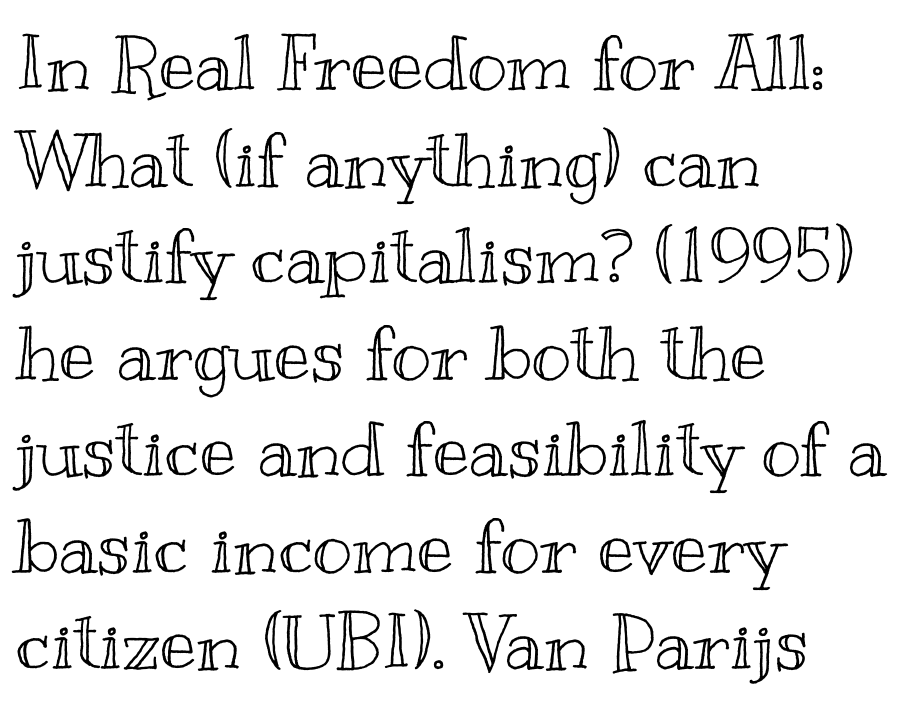
{"italic": "no", "width": "wide", "x_height": "small", "monospaced": "no", "underline": "no", "align": "left", "line_spacing": "normal", "line_spacing_ratio": 1.27, "letter_spacing": "normal", "letter_spacing_em": 0.0, "glyph_px": 76}
